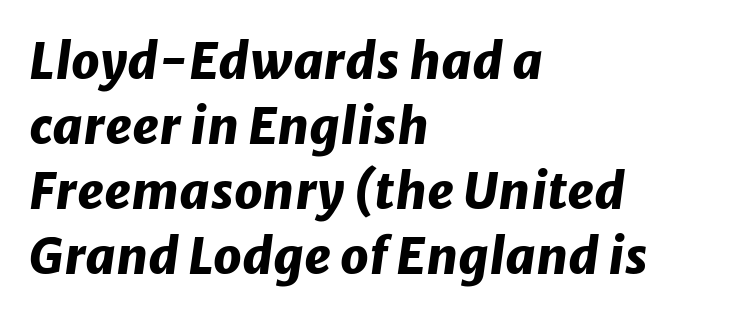
Q: Is the text bold? A: Yes.
Q: Is the text italic (slanted)? A: Yes, it leans right by about 8 degrees.
Q: Is the text underlined? A: No.
Q: How is the paragraph aligned? A: Left-aligned.
Q: Is the spacing between letters normal or unusually wide? A: Normal.
Q: Is the spacing between lines tight, normal or loose? A: Normal.
Q: Width (condensed, normal, or wide)? A: Normal.
Q: Stroke contrast? A: Low.
Q: x-height? A: Medium.
Q: Monospaced? A: No.
